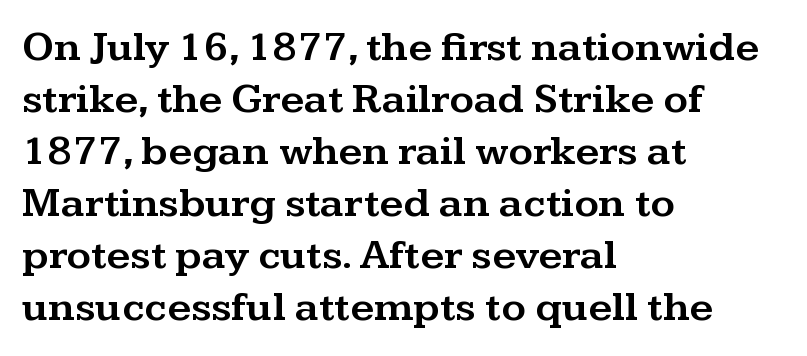
The image shows 42 px wide serif type, upright; set left-aligned, line spacing 1.24x, normal letter spacing, not underlined; medium stroke contrast and a medium x-height.
